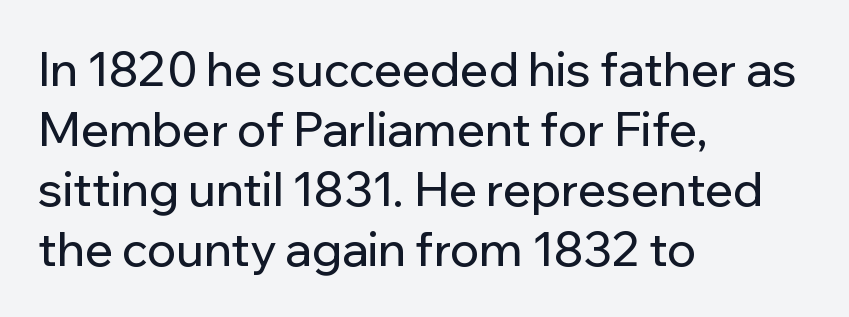
Q: Is the text italic (slanted)? A: No, it is upright.
Q: Is the typeface a serif or a sans-serif typeface? A: Sans-serif.
Q: Is the text underlined? A: No.
Q: How is the paragraph aligned? A: Left-aligned.
Q: Is the spacing between letters normal or unusually wide? A: Normal.
Q: Is the spacing between lines tight, normal or loose? A: Normal.
Q: Width (condensed, normal, or wide)? A: Normal.
Q: Stroke contrast? A: Low.
Q: x-height? A: Medium.
Q: Monospaced? A: No.
